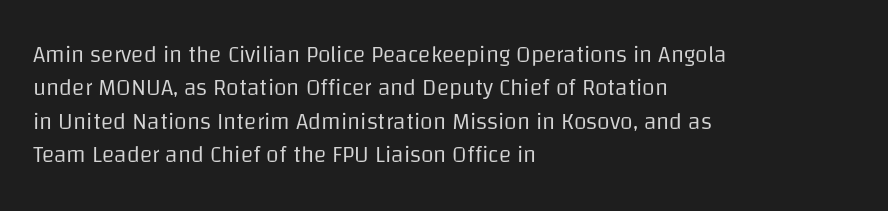
Q: Is the text bold? A: No.
Q: Is the text italic (slanted)? A: No, it is upright.
Q: Is the text underlined? A: No.
Q: How is the paragraph aligned? A: Left-aligned.
Q: Is the spacing between letters normal or unusually wide? A: Normal.
Q: Is the spacing between lines tight, normal or loose? A: Normal.
